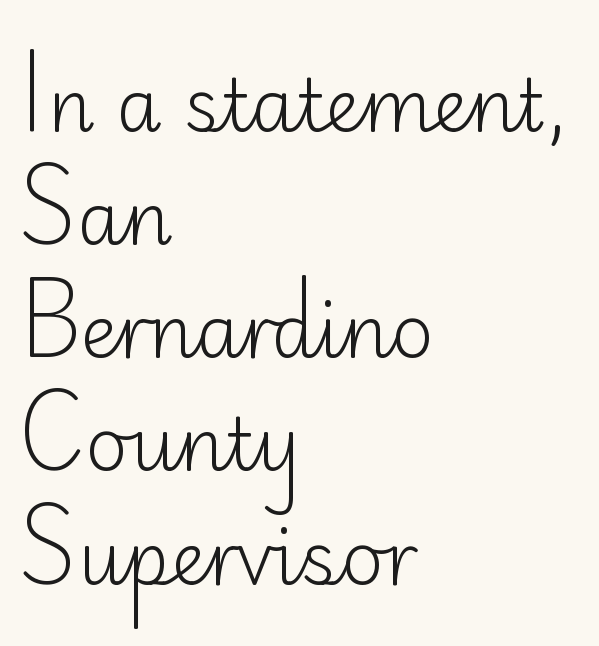
The image shows 73 px light sans-serif type, upright; set left-aligned, normal line spacing (1.55x), normal letter spacing, not underlined; low stroke contrast and a small x-height.
